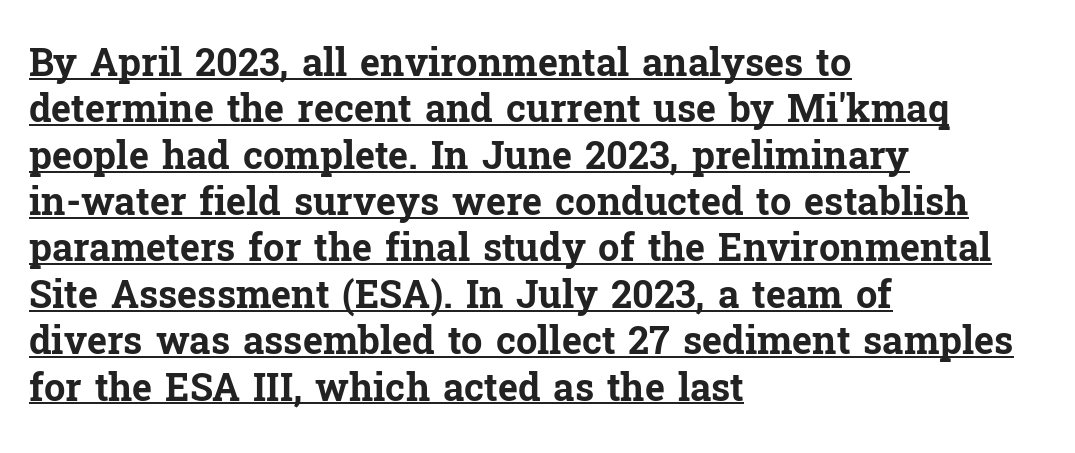
The image shows 38 px bold serif type, upright; set left-aligned, line spacing 1.22x, normal letter spacing, underlined; low stroke contrast and a medium x-height.
